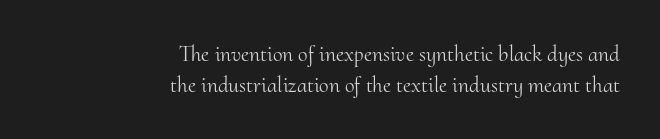
The image shows 22 px text type, upright; set right-aligned, normal line spacing (1.39x), normal letter spacing, not underlined.
